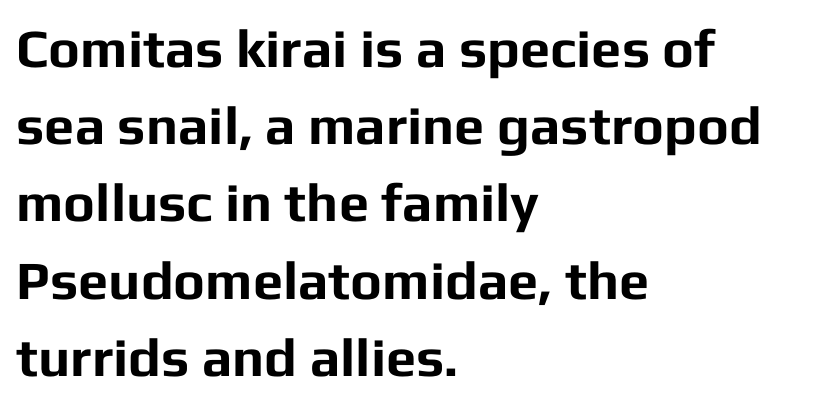
Q: Is the text bold? A: Yes.
Q: Is the text italic (slanted)? A: No, it is upright.
Q: Is the typeface a serif or a sans-serif typeface? A: Sans-serif.
Q: Is the text underlined? A: No.
Q: How is the paragraph aligned? A: Left-aligned.
Q: Is the spacing between letters normal or unusually wide? A: Normal.
Q: Is the spacing between lines tight, normal or loose? A: Normal.
Q: Width (condensed, normal, or wide)? A: Normal.
Q: Stroke contrast? A: Low.
Q: x-height? A: Medium.
Q: Monospaced? A: No.
